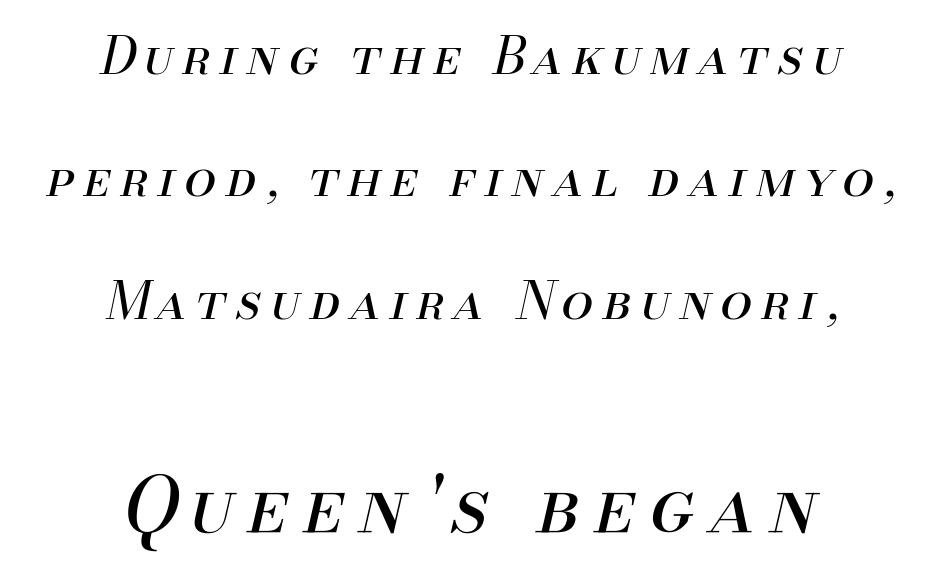
{"italic": "yes", "lean": "right", "slant_degrees": 13, "bold": "no", "weight": "regular", "width": "normal", "stroke_contrast": "medium", "x_height": "small", "monospaced": "no", "underline": "no", "align": "center", "line_spacing": "loose", "line_spacing_ratio": 2.4, "larger_block": "second", "size_ratio": 1.51, "glyph_px": 77}
